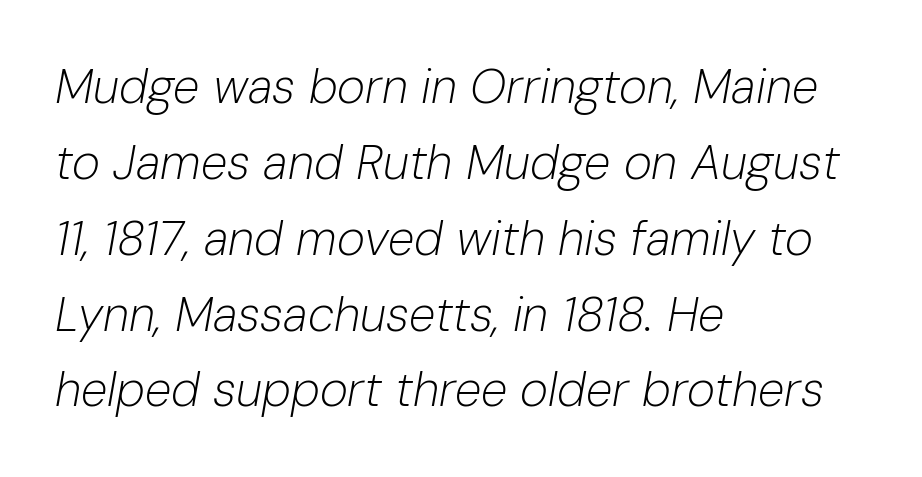
{"italic": "yes", "lean": "right", "slant_degrees": 10, "bold": "no", "weight": "light", "width": "normal", "stroke_contrast": "low", "x_height": "medium", "monospaced": "no", "underline": "no", "align": "left", "line_spacing": "normal", "line_spacing_ratio": 1.58, "letter_spacing": "normal", "letter_spacing_em": 0.0, "glyph_px": 48}
